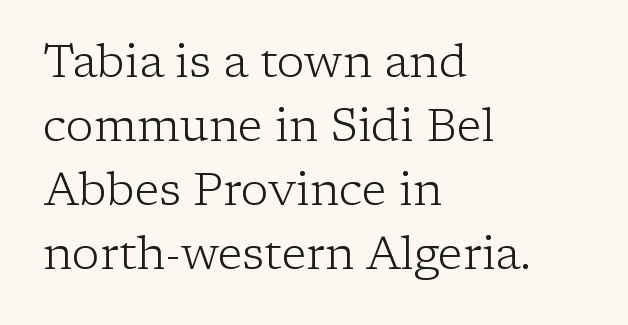
Q: Is the text bold? A: No.
Q: Is the text italic (slanted)? A: No, it is upright.
Q: Is the typeface a serif or a sans-serif typeface? A: Serif.
Q: Is the text underlined? A: No.
Q: How is the paragraph aligned? A: Left-aligned.
Q: Is the spacing between letters normal or unusually wide? A: Normal.
Q: Is the spacing between lines tight, normal or loose? A: Normal.
Q: Width (condensed, normal, or wide)? A: Normal.
Q: Stroke contrast? A: Low.
Q: x-height? A: Medium.
Q: Monospaced? A: No.
